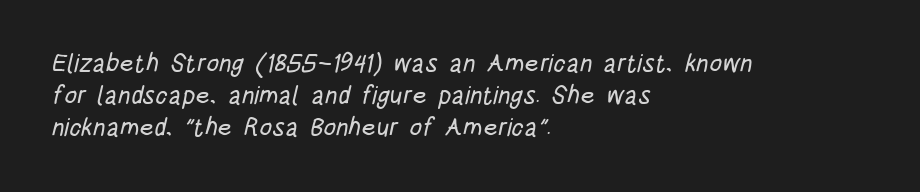
Q: Is the text underlined? A: No.
Q: How is the paragraph aligned? A: Left-aligned.
Q: Is the spacing between letters normal or unusually wide? A: Normal.
Q: Is the spacing between lines tight, normal or loose? A: Normal.
